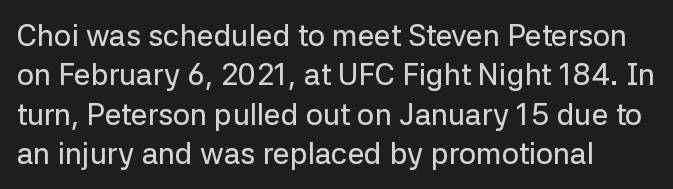
Q: Is the text italic (slanted)? A: No, it is upright.
Q: Is the typeface a serif or a sans-serif typeface? A: Sans-serif.
Q: Is the text underlined? A: No.
Q: Is the spacing between letters normal or unusually wide? A: Normal.
Q: Is the spacing between lines tight, normal or loose? A: Normal.
Q: Width (condensed, normal, or wide)? A: Normal.
Q: Stroke contrast? A: Low.
Q: x-height? A: Medium.
Q: Monospaced? A: No.
